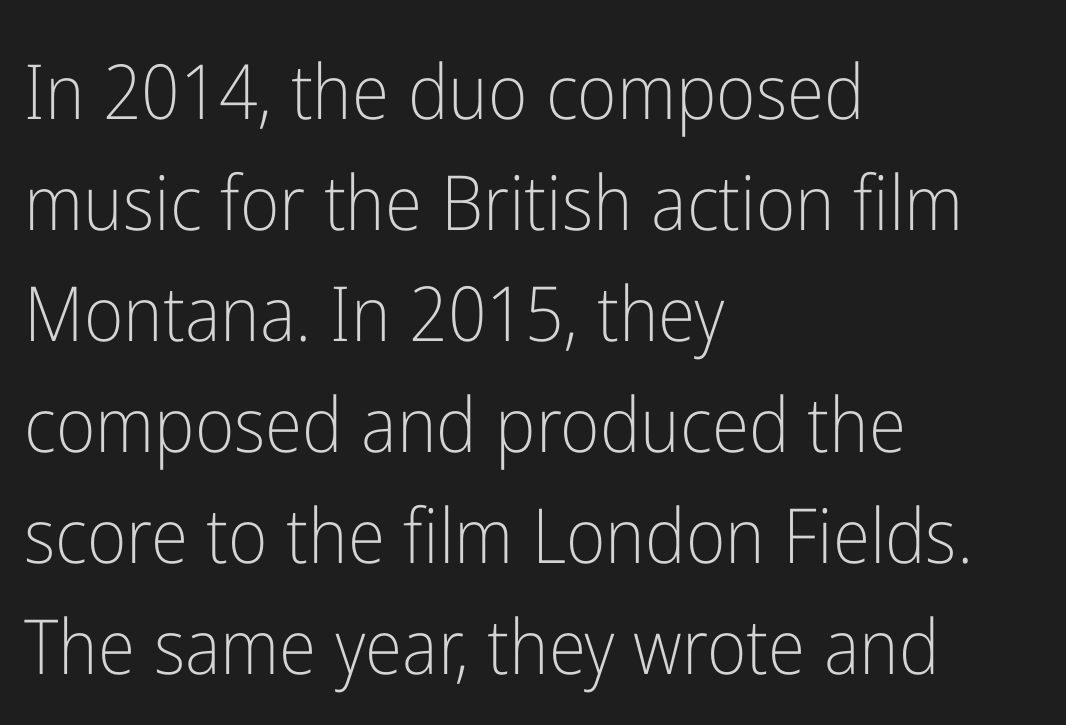
Q: Is the text bold? A: No.
Q: Is the text italic (slanted)? A: No, it is upright.
Q: Is the typeface a serif or a sans-serif typeface? A: Sans-serif.
Q: Is the text underlined? A: No.
Q: How is the paragraph aligned? A: Left-aligned.
Q: Is the spacing between letters normal or unusually wide? A: Normal.
Q: Is the spacing between lines tight, normal or loose? A: Normal.
Q: Width (condensed, normal, or wide)? A: Condensed.
Q: Stroke contrast? A: Low.
Q: x-height? A: Medium.
Q: Monospaced? A: No.
